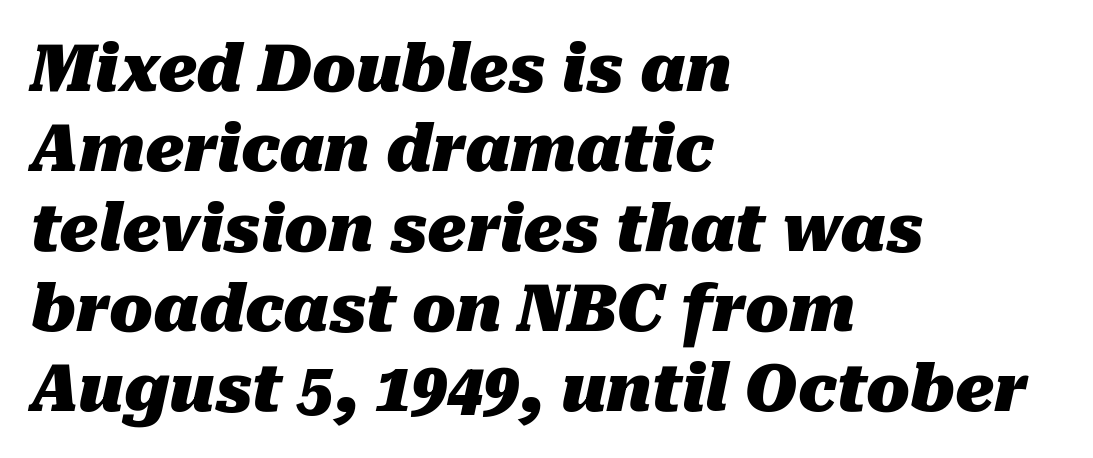
{"italic": "yes", "lean": "right", "slant_degrees": 10, "bold": "yes", "weight": "heavy", "width": "normal", "stroke_contrast": "medium", "x_height": "medium", "monospaced": "no", "underline": "no", "align": "left", "line_spacing": "normal", "line_spacing_ratio": 1.25, "letter_spacing": "normal", "letter_spacing_em": 0.0, "glyph_px": 64}
